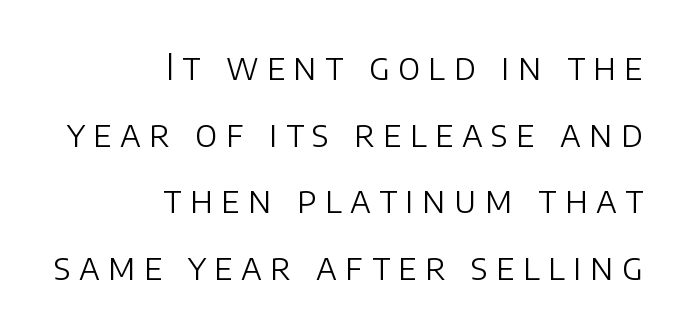
{"serif": "no", "italic": "no", "bold": "no", "weight": "light", "width": "normal", "stroke_contrast": "low", "x_height": "large", "monospaced": "no", "underline": "no", "align": "right", "line_spacing_ratio": 1.85, "letter_spacing": "wide", "letter_spacing_em": 0.23, "glyph_px": 36}
